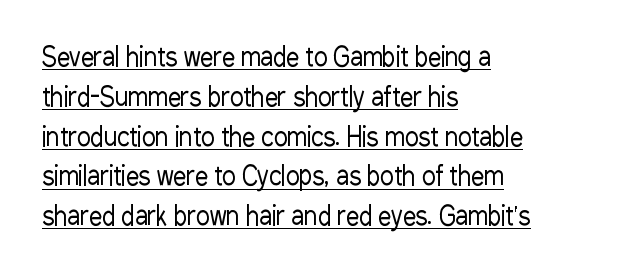
Q: Is the text bold? A: No.
Q: Is the text italic (slanted)? A: No, it is upright.
Q: Is the text underlined? A: Yes.
Q: How is the paragraph aligned? A: Left-aligned.
Q: Is the spacing between letters normal or unusually wide? A: Normal.
Q: Is the spacing between lines tight, normal or loose? A: Normal.
